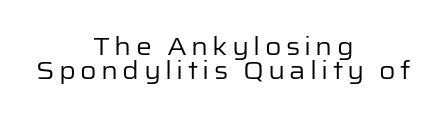
{"italic": "no", "bold": "no", "underline": "no", "align": "center", "line_spacing": "tight", "line_spacing_ratio": 0.96, "glyph_px": 25}
